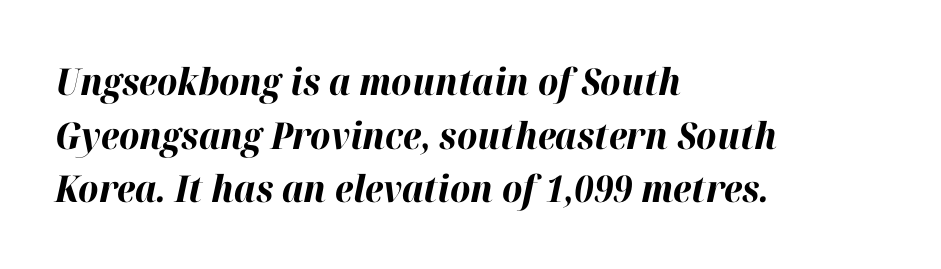
The image shows 37 px bold type, italic (leaning right); set left-aligned, normal line spacing (1.45x), normal letter spacing, not underlined; high stroke contrast and a medium x-height.
